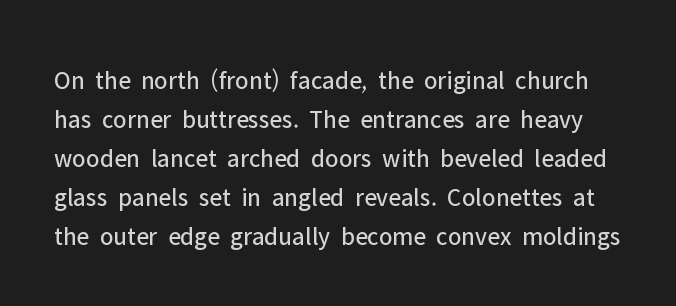
Q: Is the text bold? A: No.
Q: Is the text italic (slanted)? A: No, it is upright.
Q: Is the text underlined? A: No.
Q: Is the spacing between letters normal or unusually wide? A: Normal.
Q: Is the spacing between lines tight, normal or loose? A: Normal.
